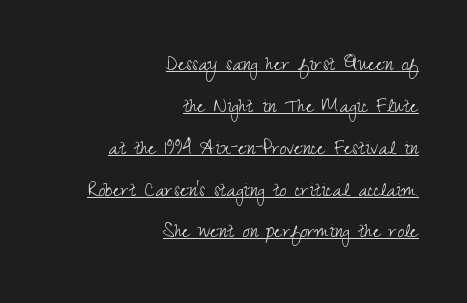
{"italic": "no", "bold": "no", "underline": "yes", "align": "right", "line_spacing_ratio": 1.82, "letter_spacing": "normal", "letter_spacing_em": 0.0, "glyph_px": 23}
